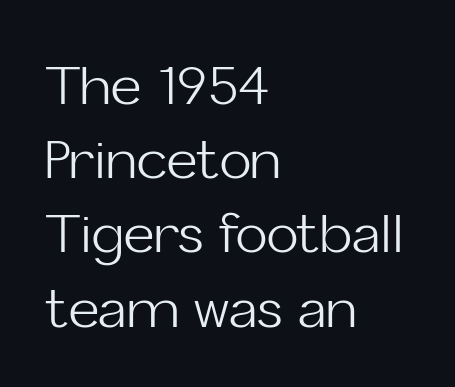
Q: Is the text bold? A: No.
Q: Is the text italic (slanted)? A: No, it is upright.
Q: Is the typeface a serif or a sans-serif typeface? A: Sans-serif.
Q: Is the text underlined? A: No.
Q: How is the paragraph aligned? A: Left-aligned.
Q: Is the spacing between letters normal or unusually wide? A: Normal.
Q: Is the spacing between lines tight, normal or loose? A: Normal.
Q: Width (condensed, normal, or wide)? A: Normal.
Q: Stroke contrast? A: Low.
Q: x-height? A: Medium.
Q: Monospaced? A: No.
